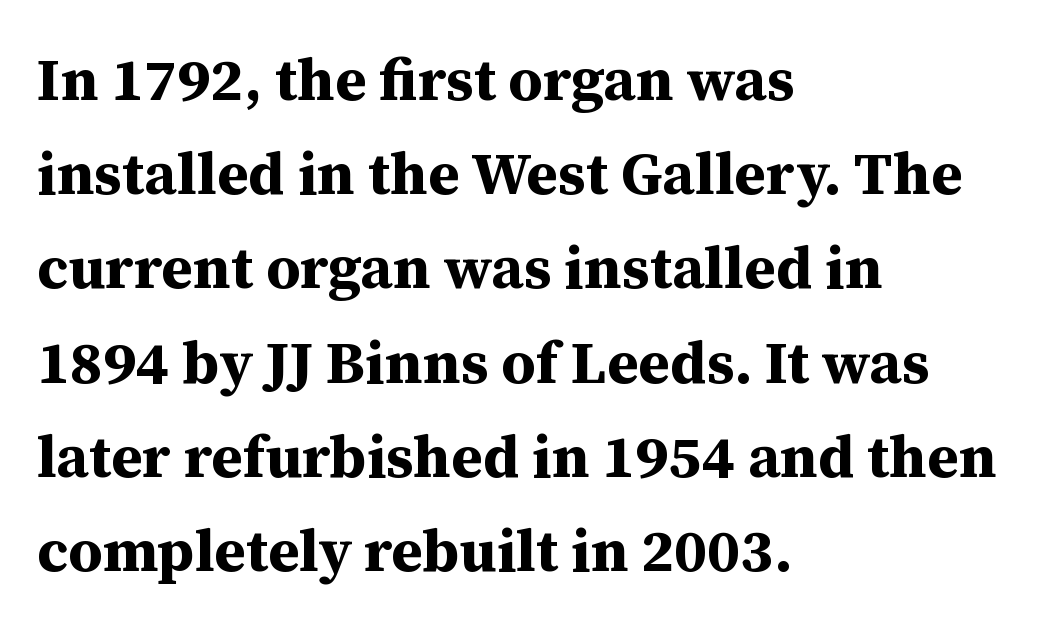
{"serif": "yes", "italic": "no", "bold": "yes", "weight": "bold", "width": "normal", "stroke_contrast": "medium", "x_height": "medium", "monospaced": "no", "underline": "no", "align": "left", "line_spacing": "normal", "line_spacing_ratio": 1.57, "letter_spacing": "normal", "letter_spacing_em": 0.0, "glyph_px": 60}
